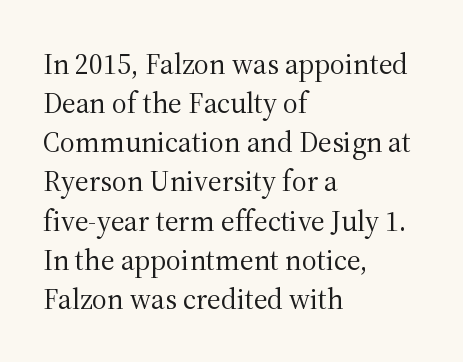
Q: Is the text bold? A: No.
Q: Is the text italic (slanted)? A: No, it is upright.
Q: Is the typeface a serif or a sans-serif typeface? A: Serif.
Q: Is the text underlined? A: No.
Q: How is the paragraph aligned? A: Left-aligned.
Q: Is the spacing between letters normal or unusually wide? A: Normal.
Q: Is the spacing between lines tight, normal or loose? A: Normal.
Q: Width (condensed, normal, or wide)? A: Normal.
Q: Stroke contrast? A: Medium.
Q: x-height? A: Medium.
Q: Monospaced? A: No.
